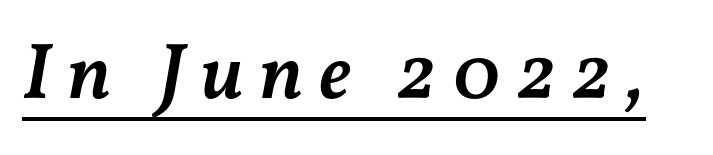
{"italic": "yes", "lean": "right", "slant_degrees": 11, "bold": "semi", "weight": "semibold", "width": "normal", "stroke_contrast": "medium", "x_height": "medium", "monospaced": "no", "underline": "yes", "letter_spacing": "wide", "letter_spacing_em": 0.2, "glyph_px": 79}
